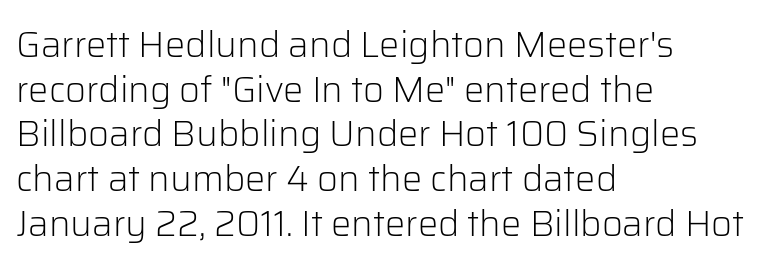
Q: Is the text bold? A: No.
Q: Is the text italic (slanted)? A: No, it is upright.
Q: Is the typeface a serif or a sans-serif typeface? A: Sans-serif.
Q: Is the text underlined? A: No.
Q: How is the paragraph aligned? A: Left-aligned.
Q: Is the spacing between letters normal or unusually wide? A: Normal.
Q: Width (condensed, normal, or wide)? A: Normal.
Q: Stroke contrast? A: Low.
Q: x-height? A: Medium.
Q: Monospaced? A: No.
